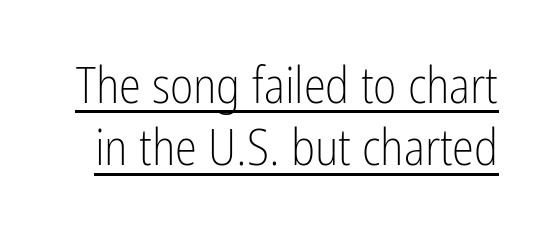
Q: Is the text bold? A: No.
Q: Is the text italic (slanted)? A: No, it is upright.
Q: Is the typeface a serif or a sans-serif typeface? A: Sans-serif.
Q: Is the text underlined? A: Yes.
Q: Is the spacing between letters normal or unusually wide? A: Normal.
Q: Is the spacing between lines tight, normal or loose? A: Normal.
Q: Width (condensed, normal, or wide)? A: Condensed.
Q: Stroke contrast? A: Low.
Q: x-height? A: Medium.
Q: Monospaced? A: No.
